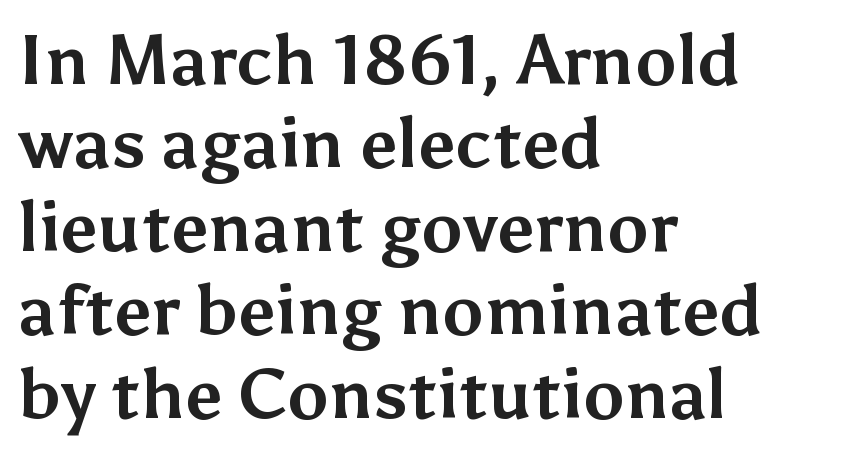
{"serif": "no", "italic": "no", "bold": "yes", "weight": "bold", "width": "normal", "stroke_contrast": "medium", "x_height": "medium", "monospaced": "no", "underline": "no", "align": "left", "line_spacing_ratio": 1.21, "letter_spacing": "normal", "letter_spacing_em": 0.0, "glyph_px": 69}
